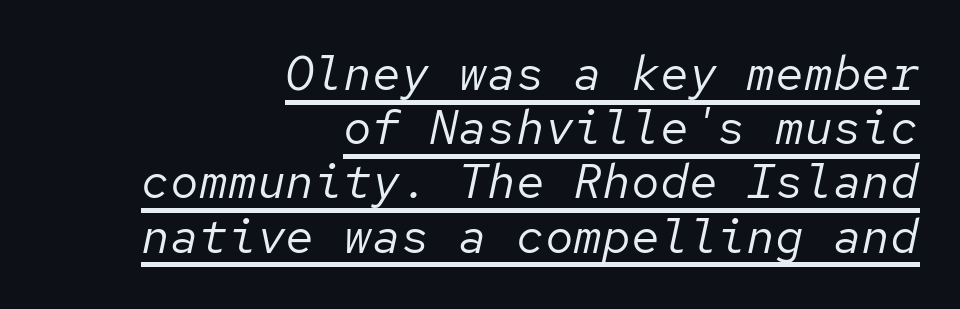
{"italic": "yes", "lean": "right", "slant_degrees": 12, "bold": "no", "weight": "regular", "width": "normal", "stroke_contrast": "low", "x_height": "medium", "monospaced": "yes", "underline": "yes", "align": "right", "line_spacing": "tight", "line_spacing_ratio": 1.13, "letter_spacing": "normal", "letter_spacing_em": 0.0, "glyph_px": 48}
